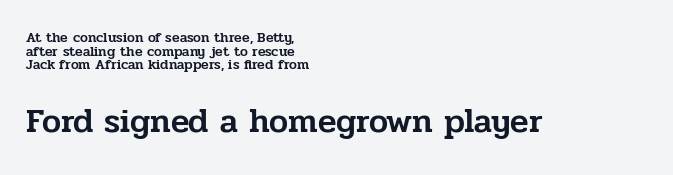
The image shows 34 px serif type, upright; set left-aligned, tight line spacing (0.98x), normal letter spacing, not underlined; the second (bottom) block is 2.43x larger; low stroke contrast and a medium x-height.
